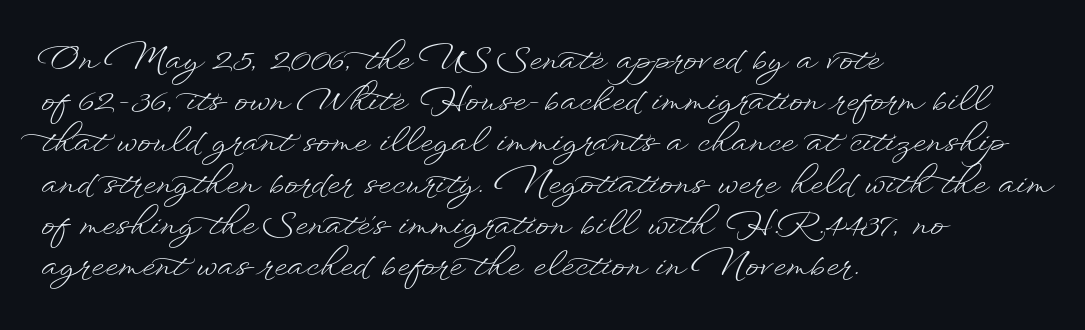
Q: Is the text bold? A: No.
Q: Is the text italic (slanted)? A: Yes.
Q: Is the text underlined? A: No.
Q: How is the paragraph aligned? A: Left-aligned.
Q: Is the spacing between letters normal or unusually wide? A: Normal.
Q: Is the spacing between lines tight, normal or loose? A: Normal.
Q: Width (condensed, normal, or wide)? A: Wide.
Q: Stroke contrast? A: Low.
Q: x-height? A: Small.
Q: Monospaced? A: No.
